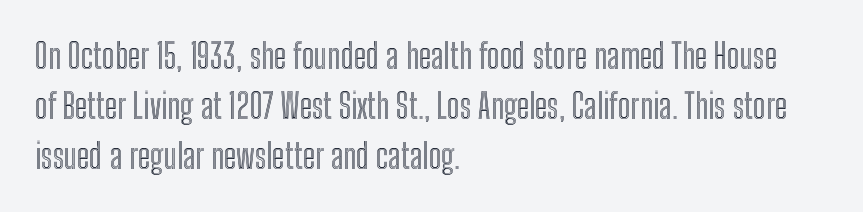
Q: Is the text italic (slanted)? A: No, it is upright.
Q: Is the text underlined? A: No.
Q: How is the paragraph aligned? A: Left-aligned.
Q: Is the spacing between letters normal or unusually wide? A: Normal.
Q: Is the spacing between lines tight, normal or loose? A: Normal.
Q: Width (condensed, normal, or wide)? A: Condensed.
Q: x-height? A: Medium.
Q: Monospaced? A: No.
